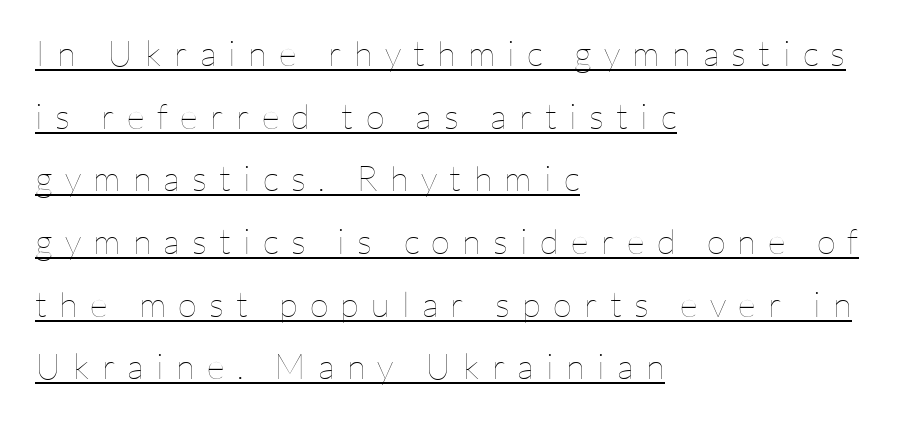
Q: Is the text bold? A: No.
Q: Is the text italic (slanted)? A: No, it is upright.
Q: Is the text underlined? A: Yes.
Q: How is the paragraph aligned? A: Left-aligned.
Q: Is the spacing between letters normal or unusually wide? A: Unusually wide.
Q: Width (condensed, normal, or wide)? A: Normal.
Q: Stroke contrast? A: Low.
Q: x-height? A: Medium.
Q: Monospaced? A: No.
